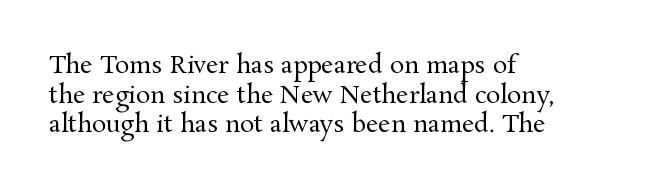
The image shows 24 px text type, upright; set left-aligned, line spacing 1.23x, normal letter spacing, not underlined.
